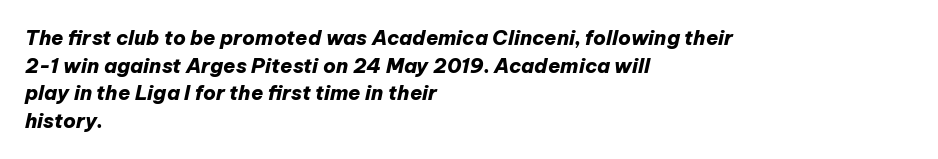
Q: Is the text bold? A: Yes.
Q: Is the text italic (slanted)? A: Yes, it leans right by about 12 degrees.
Q: Is the text underlined? A: No.
Q: How is the paragraph aligned? A: Left-aligned.
Q: Is the spacing between letters normal or unusually wide? A: Normal.
Q: Is the spacing between lines tight, normal or loose? A: Normal.
